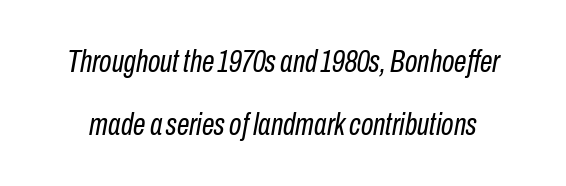
Q: Is the text bold? A: No.
Q: Is the text italic (slanted)? A: Yes, it leans right by about 10 degrees.
Q: Is the text underlined? A: No.
Q: Is the spacing between letters normal or unusually wide? A: Normal.
Q: Is the spacing between lines tight, normal or loose? A: Loose.
Q: Width (condensed, normal, or wide)? A: Condensed.
Q: Stroke contrast? A: Low.
Q: x-height? A: Medium.
Q: Monospaced? A: No.
